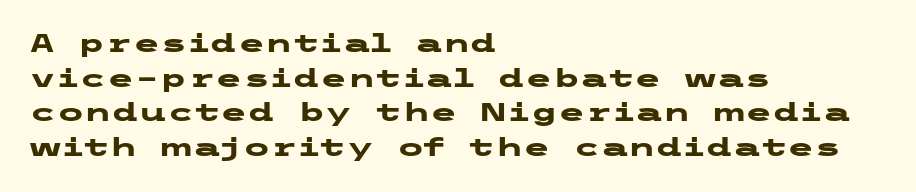
Q: Is the text bold? A: Yes.
Q: Is the text italic (slanted)? A: No, it is upright.
Q: Is the text underlined? A: No.
Q: How is the paragraph aligned? A: Left-aligned.
Q: Is the spacing between letters normal or unusually wide? A: Normal.
Q: Is the spacing between lines tight, normal or loose? A: Normal.
